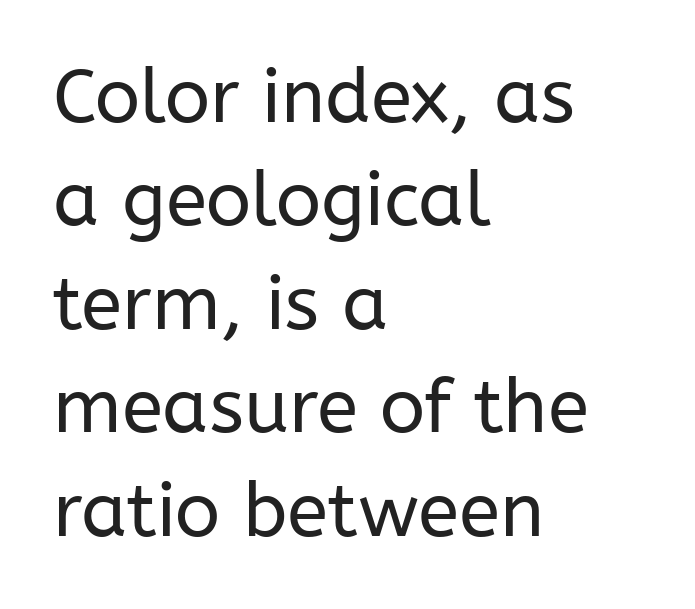
The lines are quadded left. The space between consecutive lines is moderate. Words appear dense and cohesive because spacing is normal. Honestly, there is no underline to notice here at all. This is sans-serif lettering, the kind often seen on screens and signage.
